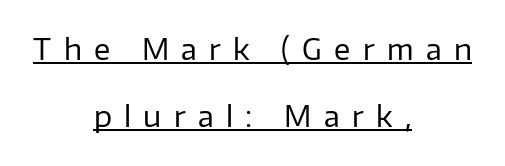
{"serif": "no", "italic": "no", "bold": "no", "weight": "regular", "width": "normal", "stroke_contrast": "low", "x_height": "medium", "monospaced": "no", "underline": "yes", "align": "center", "line_spacing": "loose", "line_spacing_ratio": 2.4, "letter_spacing": "wide", "letter_spacing_em": 0.44, "glyph_px": 28}
